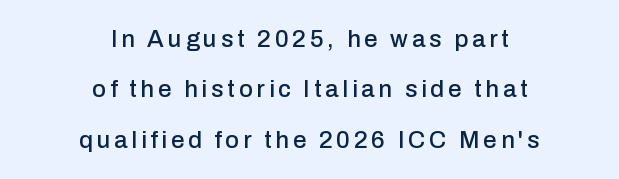
{"italic": "no", "underline": "no", "align": "center", "line_spacing": "loose", "line_spacing_ratio": 2.1, "glyph_px": 24}
